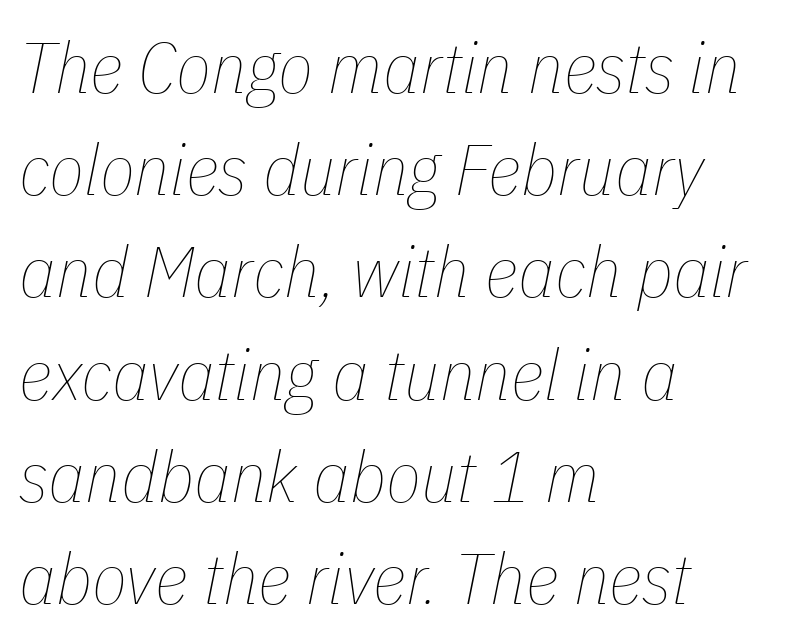
{"italic": "yes", "lean": "right", "slant_degrees": 11, "bold": "no", "weight": "thin", "width": "condensed", "stroke_contrast": "low", "x_height": "medium", "monospaced": "no", "underline": "no", "align": "left", "line_spacing": "normal", "line_spacing_ratio": 1.42, "letter_spacing": "normal", "letter_spacing_em": 0.0, "glyph_px": 72}
